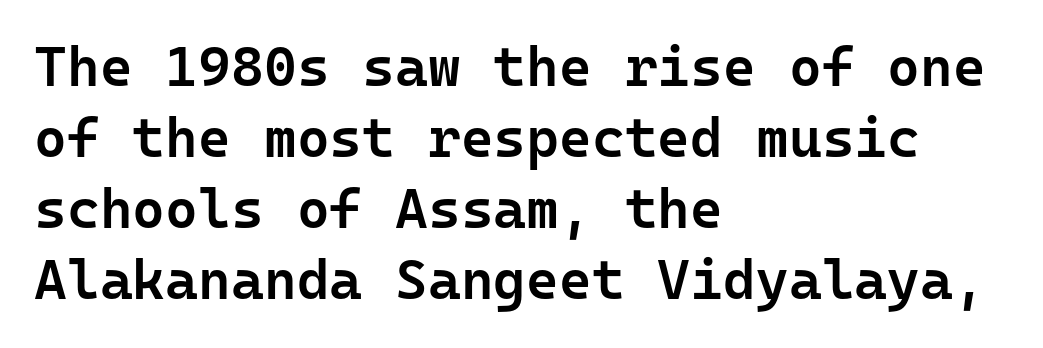
No word sits above an underline. Short note: letters normally spaced. Students, observe: this is what conventionally led text looks like. A bit beefed up — I'd call it semibold rather than bold.
